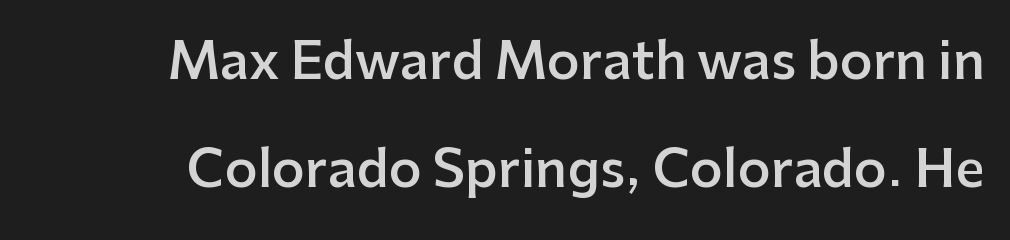
{"serif": "no", "italic": "no", "bold": "semi", "weight": "semibold", "width": "normal", "stroke_contrast": "low", "x_height": "medium", "monospaced": "no", "underline": "no", "line_spacing": "loose", "line_spacing_ratio": 2.12, "letter_spacing": "normal", "letter_spacing_em": 0.0, "glyph_px": 51}
